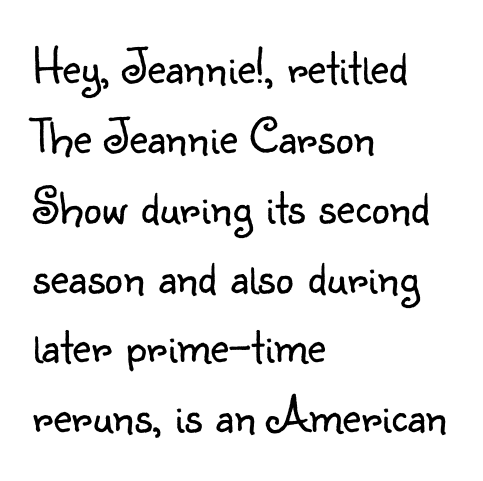
{"serif": "no", "italic": "no", "bold": "no", "weight": "light", "width": "normal", "stroke_contrast": "low", "x_height": "small", "monospaced": "no", "underline": "no", "align": "left", "line_spacing": "normal", "line_spacing_ratio": 1.37, "letter_spacing": "normal", "letter_spacing_em": 0.0, "glyph_px": 51}
